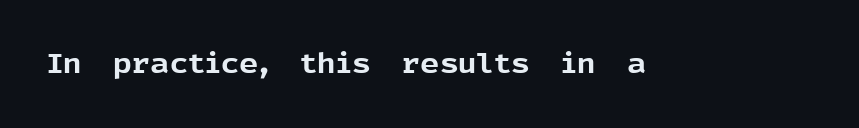
Q: Is the text bold? A: Yes.
Q: Is the text italic (slanted)? A: No, it is upright.
Q: Is the text underlined? A: No.
Q: Is the spacing between letters normal or unusually wide? A: Normal.
